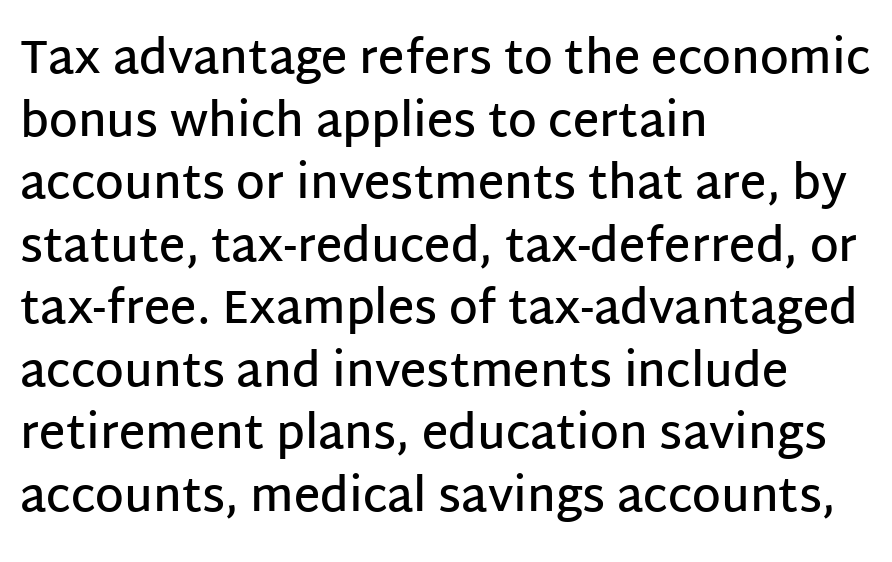
Q: Is the text bold? A: Semi-bold.
Q: Is the text italic (slanted)? A: No, it is upright.
Q: Is the typeface a serif or a sans-serif typeface? A: Sans-serif.
Q: Is the text underlined? A: No.
Q: How is the paragraph aligned? A: Left-aligned.
Q: Is the spacing between letters normal or unusually wide? A: Normal.
Q: Is the spacing between lines tight, normal or loose? A: Normal.
Q: Width (condensed, normal, or wide)? A: Normal.
Q: Stroke contrast? A: Low.
Q: x-height? A: Large.
Q: Monospaced? A: No.
